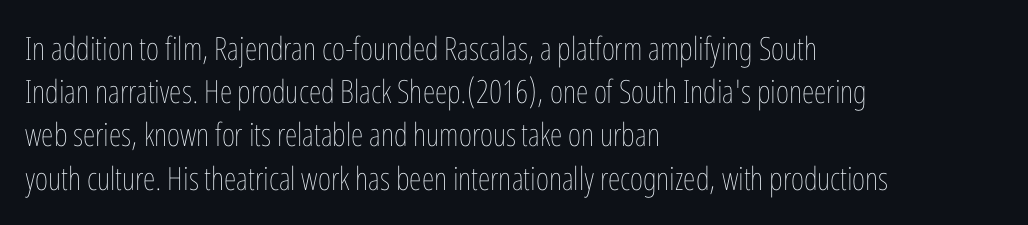
Glance below the letters and you will spot only blank space. The typography opts for an upright posture over an oblique one. Compared with typical paragraphs, the rows here are spaced about the same. Each letter keeps its own natural width here, so spacing adapts to shape. Summary of weight: not heavy and not bold.
